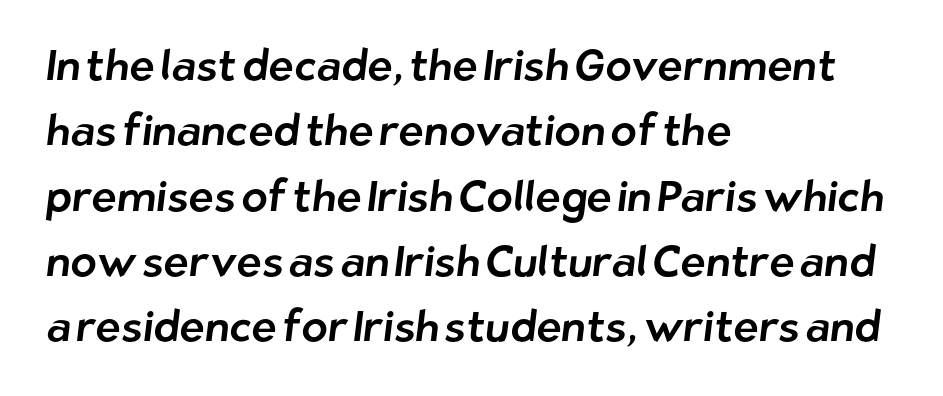
{"serif": "no", "width": "normal", "stroke_contrast": "low", "x_height": "medium", "monospaced": "no", "underline": "no", "align": "left", "line_spacing": "normal", "line_spacing_ratio": 1.52, "letter_spacing": "normal", "letter_spacing_em": 0.0, "glyph_px": 43}
